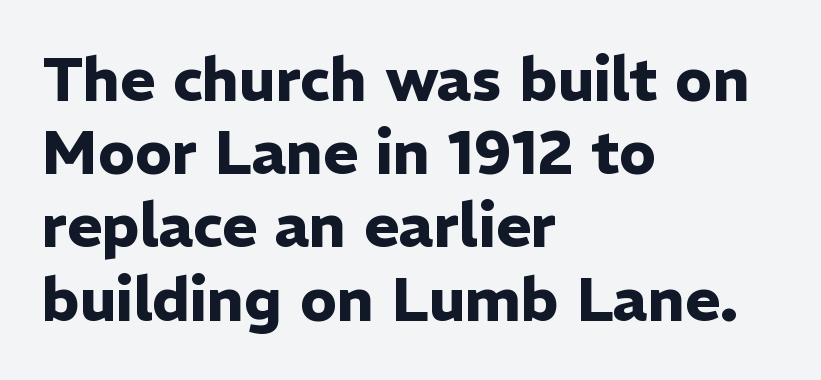
Q: Is the text bold? A: Yes.
Q: Is the text italic (slanted)? A: No, it is upright.
Q: Is the typeface a serif or a sans-serif typeface? A: Sans-serif.
Q: Is the text underlined? A: No.
Q: How is the paragraph aligned? A: Left-aligned.
Q: Is the spacing between letters normal or unusually wide? A: Normal.
Q: Width (condensed, normal, or wide)? A: Normal.
Q: Stroke contrast? A: Low.
Q: x-height? A: Medium.
Q: Monospaced? A: No.
